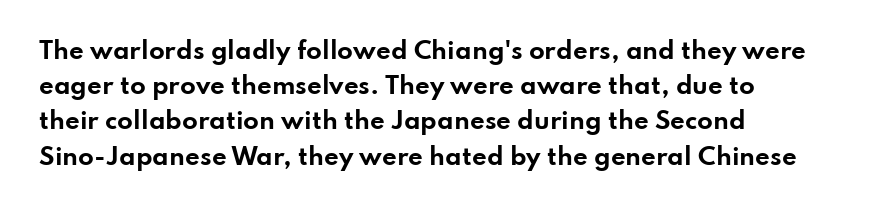
The image shows 23 px bold type, upright; set left-aligned, normal line spacing (1.53x), normal letter spacing, not underlined.
